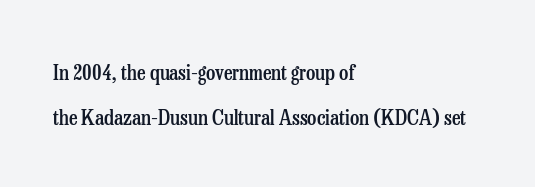
The image shows 21 px text type, upright; set left-aligned, loose line spacing (2.13x), normal letter spacing, not underlined.
